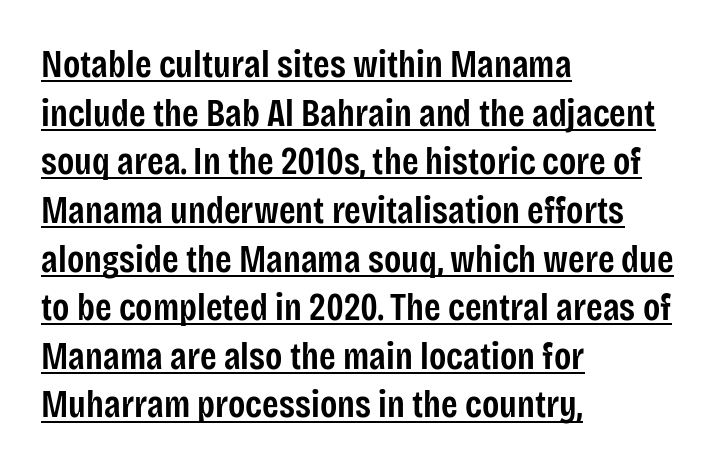
These lines sit exactly where default settings would place them. Somebody hit Ctrl+U on this one — the words are underlined. Weight check: semibold — heavier than regular, not quite bold. Students, note that the glyphs here touch the page at normal intervals. Note the varied advance widths — an 'i' is clearly narrower than an 'm'.
